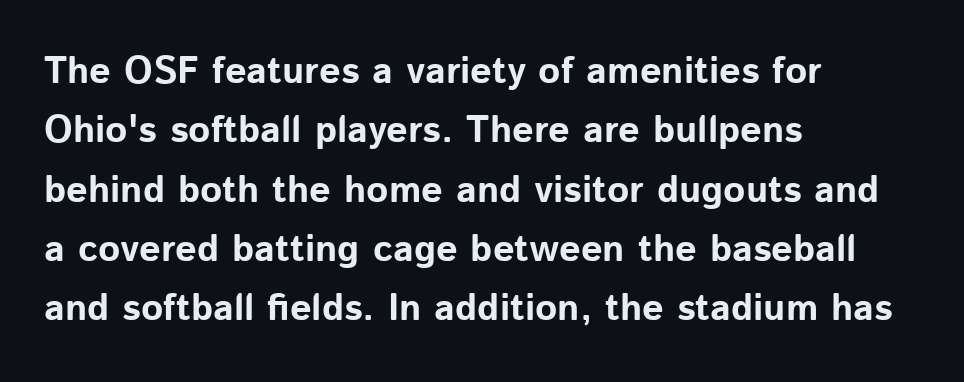
The image shows 38 px bold sans-serif type, upright; set left-aligned, normal line spacing (1.56x), normal letter spacing, not underlined; low stroke contrast and a medium x-height.
